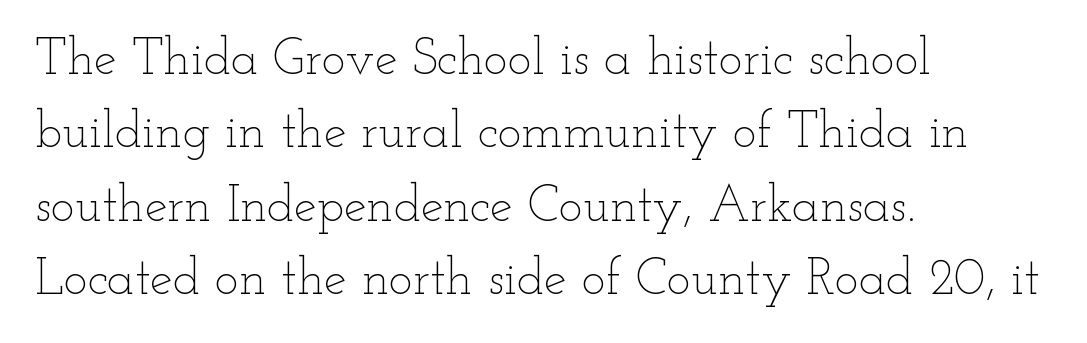
Weight: not bold — regular or lighter. Check under the words: just untouched page. The rows are spaced the way most documents space them. Alignment: flush left.
